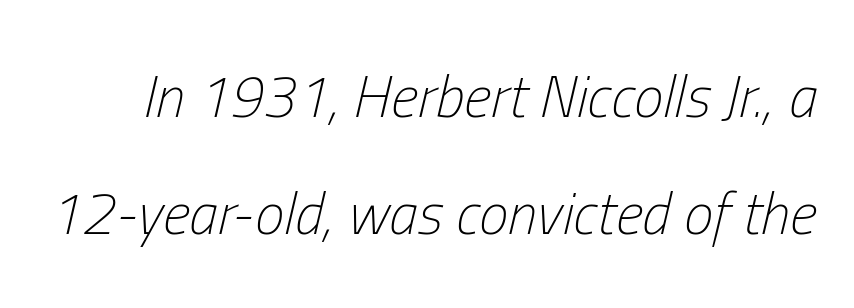
The image shows 59 px light, condensed type, italic (leaning right); set loose line spacing (1.98x), normal letter spacing, not underlined; low stroke contrast and a medium x-height.
